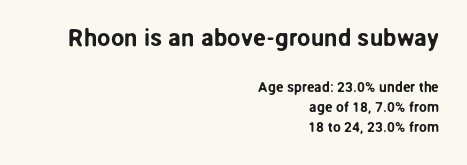
{"italic": "no", "underline": "no", "align": "right", "line_spacing": "normal", "line_spacing_ratio": 1.42, "letter_spacing": "normal", "letter_spacing_em": 0.0, "larger_block": "first", "size_ratio": 1.71, "glyph_px": 24}
